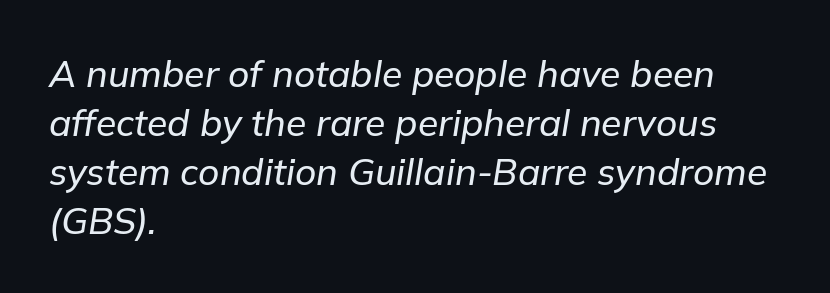
{"italic": "yes", "lean": "right", "slant_degrees": 9, "width": "normal", "stroke_contrast": "low", "x_height": "medium", "monospaced": "no", "underline": "no", "align": "left", "line_spacing": "normal", "line_spacing_ratio": 1.32, "letter_spacing": "normal", "letter_spacing_em": 0.0, "glyph_px": 37}
